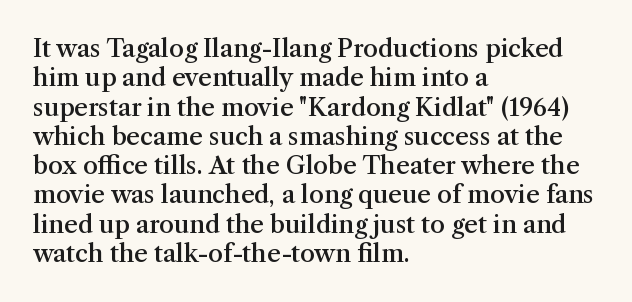
{"italic": "no", "bold": "semi", "underline": "no", "align": "left", "line_spacing_ratio": 1.22, "letter_spacing": "normal", "letter_spacing_em": 0.0, "glyph_px": 24}
